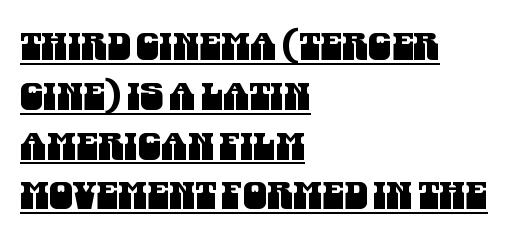
Q: Is the typeface a serif or a sans-serif typeface? A: Sans-serif.
Q: Is the text underlined? A: Yes.
Q: How is the paragraph aligned? A: Left-aligned.
Q: Is the spacing between letters normal or unusually wide? A: Normal.
Q: Is the spacing between lines tight, normal or loose? A: Normal.
Q: Width (condensed, normal, or wide)? A: Condensed.
Q: Stroke contrast? A: Medium.
Q: x-height? A: Large.
Q: Monospaced? A: No.
